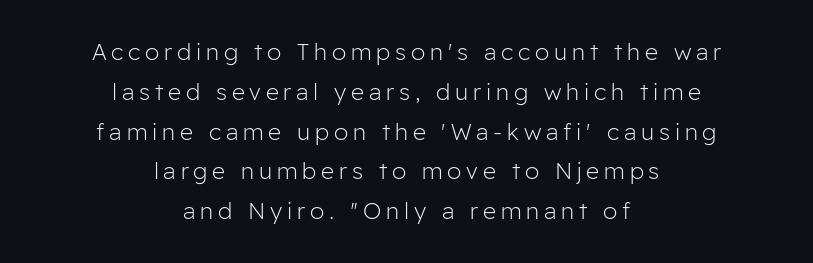
The image shows 23 px text type, upright; set centered, line spacing 1.73x, unusually wide letter spacing (+0.21 em), not underlined.
